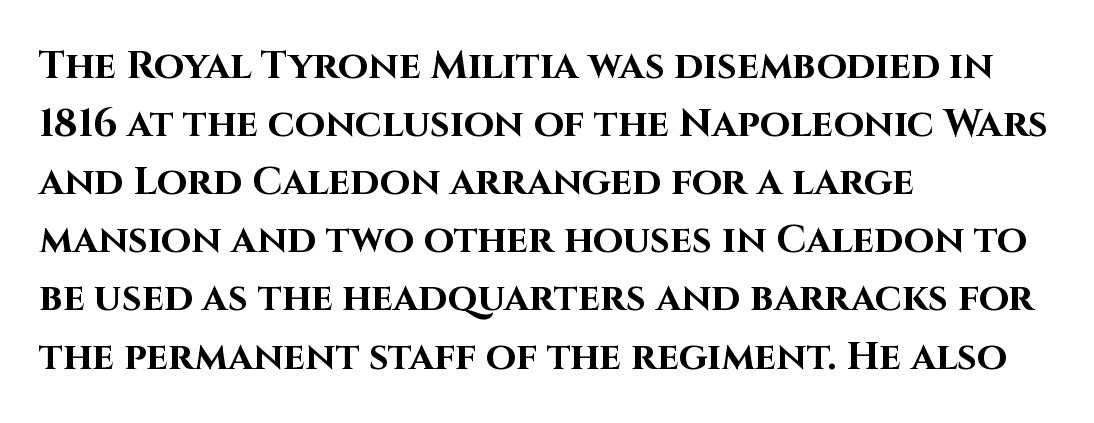
The image shows 39 px bold sans-serif type, upright; set left-aligned, normal line spacing (1.49x), normal letter spacing, not underlined; high stroke contrast and a large x-height.
